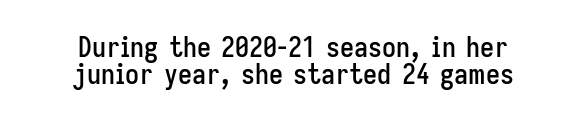
The image shows 28 px condensed sans-serif type, upright; set centered, tight line spacing (0.97x), normal letter spacing, not underlined; low stroke contrast and a medium x-height.
